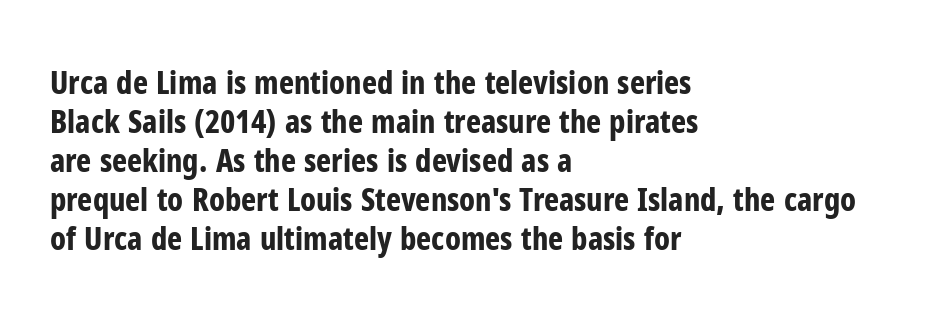
Observe the absence of serifs on each vertical stroke in this sample. If you drew a ruler down the left edge, every line would touch it. Ordinary non-slanted type is in use. Spacing verdict: proportional, widths tailored to each character. The string is rendered with underlining switched off. Standard letterfit; no display-style spreading of the glyphs.
